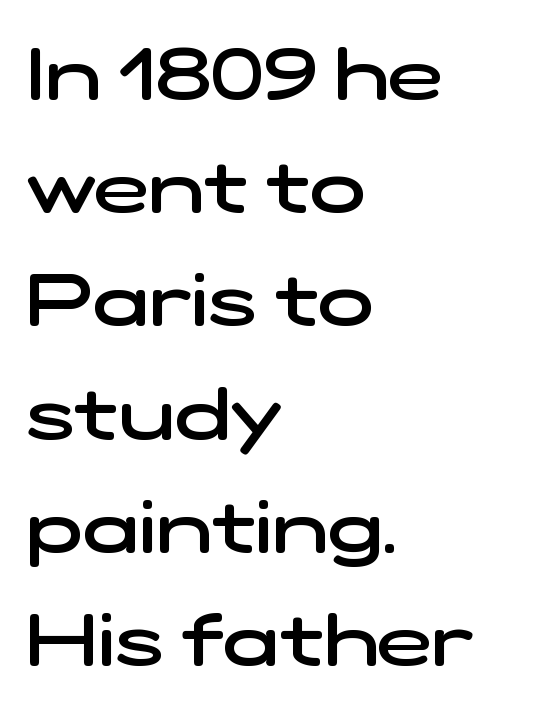
Each line starts at the same left margin while the right side varies. How are the letters spaced? Ordinarily, with no added tracking. The passage shown is typed in a proportional face where columns would drift. Any mark beneath the type? The region is blank.
